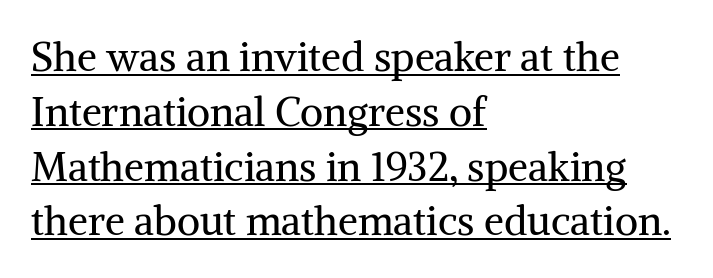
Q: Is the text bold? A: No.
Q: Is the text italic (slanted)? A: No, it is upright.
Q: Is the typeface a serif or a sans-serif typeface? A: Serif.
Q: Is the text underlined? A: Yes.
Q: How is the paragraph aligned? A: Left-aligned.
Q: Is the spacing between letters normal or unusually wide? A: Normal.
Q: Is the spacing between lines tight, normal or loose? A: Normal.
Q: Width (condensed, normal, or wide)? A: Normal.
Q: Stroke contrast? A: Medium.
Q: x-height? A: Medium.
Q: Monospaced? A: No.
